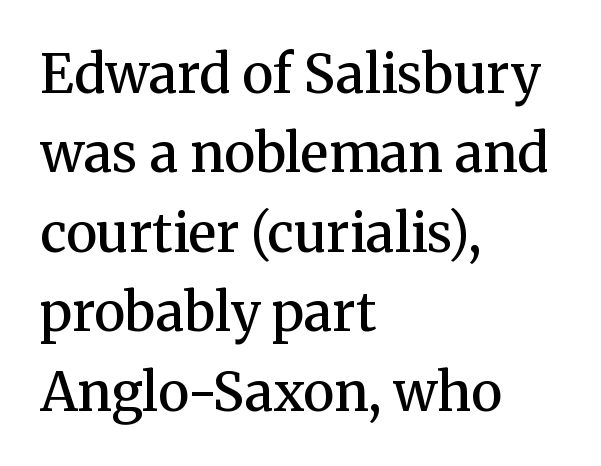
{"serif": "yes", "italic": "no", "bold": "semi", "weight": "semibold", "width": "normal", "stroke_contrast": "medium", "x_height": "medium", "monospaced": "no", "underline": "no", "align": "left", "line_spacing": "normal", "line_spacing_ratio": 1.5, "letter_spacing": "normal", "letter_spacing_em": 0.0, "glyph_px": 53}
